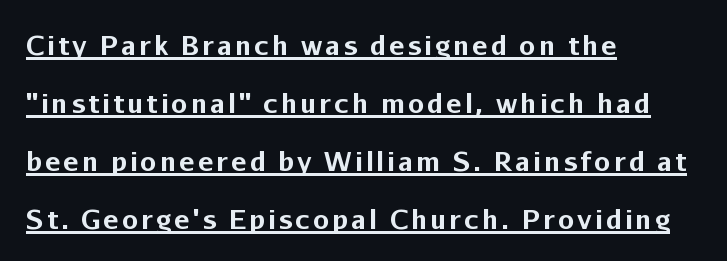
One glance says open: line gaps are wider than usual. Each line of the rendering has a horizontal stroke beneath the glyphs. The typography opts for an upright posture over an oblique one. Which margin do the lines hug? The left one — the right edge is uneven. Caption: bold face, heavy strokes.
